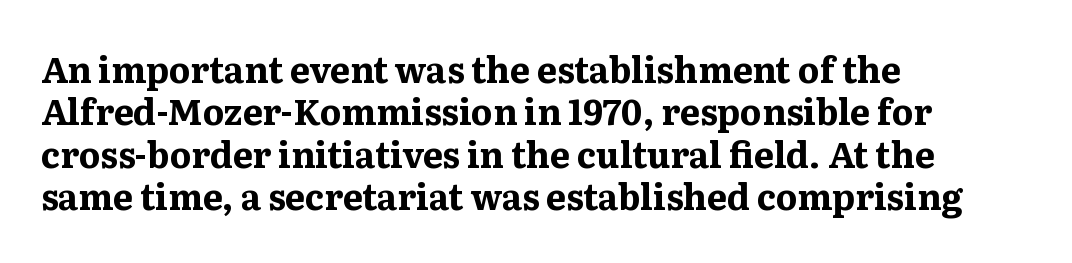
This is roman type, the default non-slanted kind. Strokes here are thick enough to call this a true bold. Look at the bottom of the vertical strokes: they flare into serifs here. Character widths vary here, with narrow letters taking less room than wide ones.
